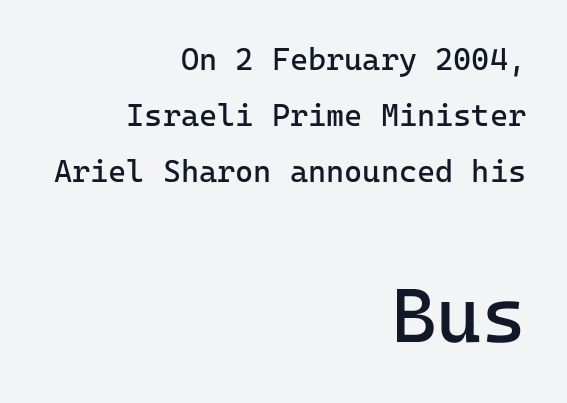
{"serif": "no", "italic": "no", "bold": "no", "weight": "regular", "width": "normal", "stroke_contrast": "low", "x_height": "medium", "monospaced": "yes", "underline": "no", "align": "right", "line_spacing_ratio": 1.8, "letter_spacing": "normal", "letter_spacing_em": 0.0, "larger_block": "second", "size_ratio": 2.48, "glyph_px": 77}
